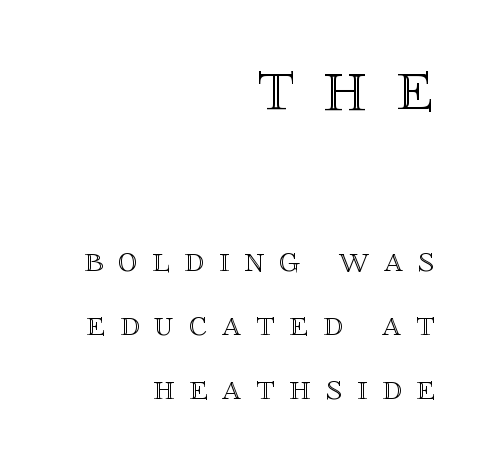
Q: Is the text italic (slanted)? A: No, it is upright.
Q: Is the text underlined? A: No.
Q: How is the paragraph aligned? A: Right-aligned.
Q: Is the spacing between letters normal or unusually wide? A: Unusually wide.
Q: Is the spacing between lines tight, normal or loose? A: Normal.
Q: Which block of text is set in a larger size, the first (top) or the second (bottom)? A: The first (top) one.
Q: Width (condensed, normal, or wide)? A: Normal.
Q: x-height? A: Large.
Q: Monospaced? A: No.
